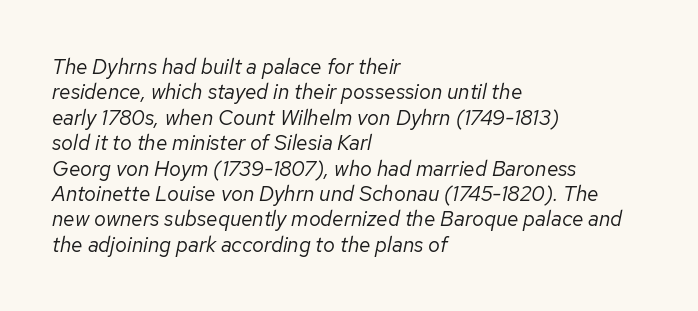
Q: Is the text bold? A: No.
Q: Is the text italic (slanted)? A: Yes, it leans right by about 12 degrees.
Q: Is the text underlined? A: No.
Q: How is the paragraph aligned? A: Left-aligned.
Q: Is the spacing between letters normal or unusually wide? A: Normal.
